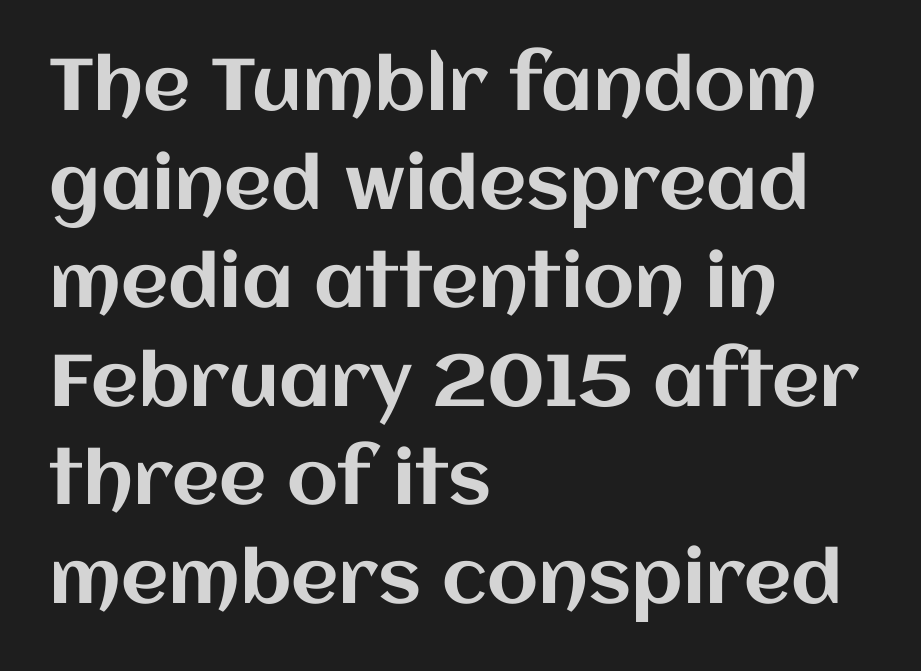
Q: Is the text italic (slanted)? A: No, it is upright.
Q: Is the text underlined? A: No.
Q: How is the paragraph aligned? A: Left-aligned.
Q: Is the spacing between letters normal or unusually wide? A: Normal.
Q: Is the spacing between lines tight, normal or loose? A: Normal.
Q: Width (condensed, normal, or wide)? A: Normal.
Q: Stroke contrast? A: Medium.
Q: x-height? A: Large.
Q: Monospaced? A: No.
